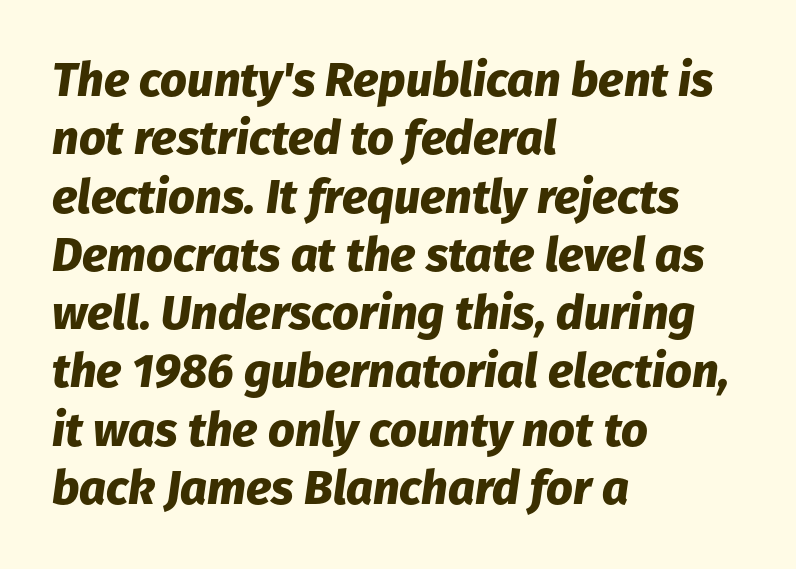
Q: Is the text bold? A: Yes.
Q: Is the text italic (slanted)? A: Yes, it leans right by about 8 degrees.
Q: Is the text underlined? A: No.
Q: How is the paragraph aligned? A: Left-aligned.
Q: Is the spacing between letters normal or unusually wide? A: Normal.
Q: Width (condensed, normal, or wide)? A: Normal.
Q: Stroke contrast? A: Low.
Q: x-height? A: Medium.
Q: Monospaced? A: No.
